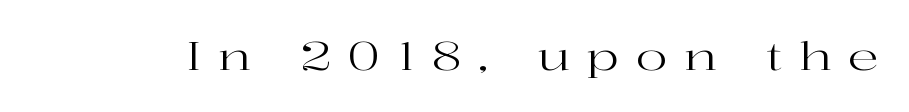
{"serif": "yes", "italic": "no", "bold": "no", "weight": "regular", "width": "wide", "stroke_contrast": "high", "x_height": "medium", "monospaced": "no", "underline": "no", "letter_spacing": "wide", "letter_spacing_em": 0.43, "glyph_px": 38}
